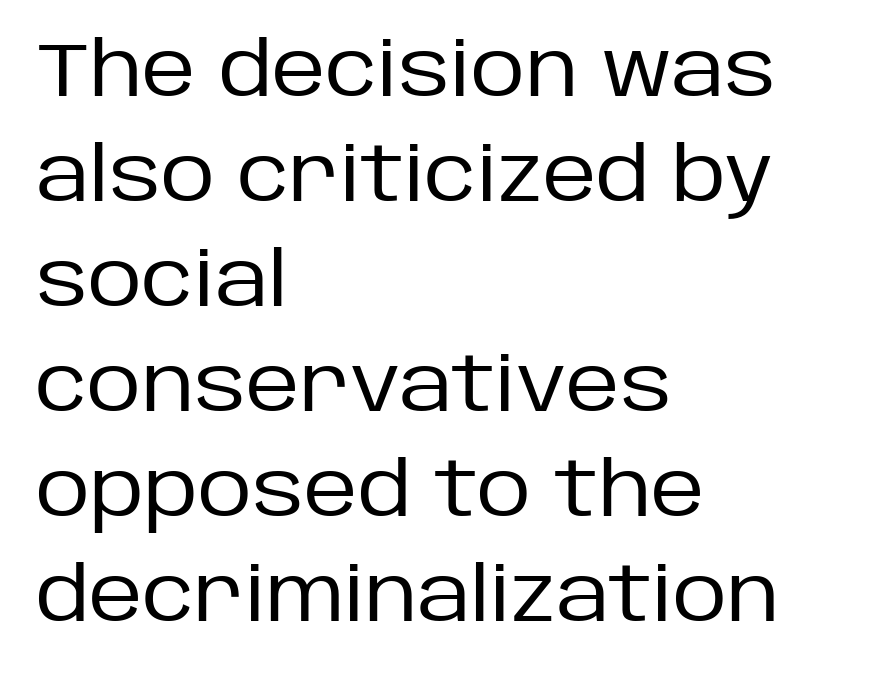
The image shows 75 px regular-weight sans-serif type, upright; set left-aligned, normal line spacing (1.4x), normal letter spacing, not underlined; low stroke contrast and a large x-height.
